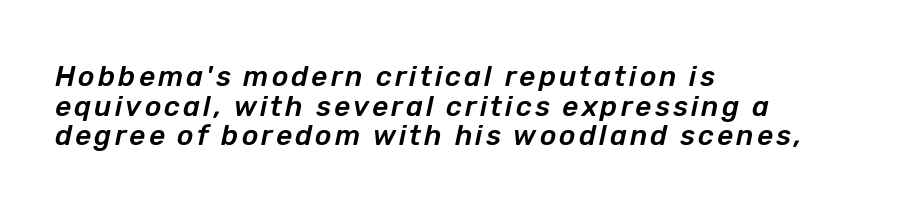
Q: Is the text italic (slanted)? A: Yes, it leans right by about 12 degrees.
Q: Is the text underlined? A: No.
Q: How is the paragraph aligned? A: Left-aligned.
Q: Is the spacing between lines tight, normal or loose? A: Tight.
Q: Width (condensed, normal, or wide)? A: Normal.
Q: Stroke contrast? A: Low.
Q: x-height? A: Medium.
Q: Monospaced? A: No.
